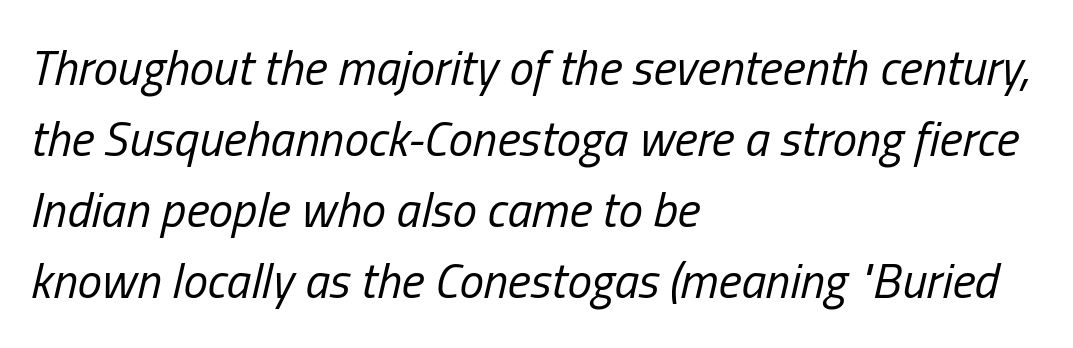
Q: Is the text bold? A: No.
Q: Is the text italic (slanted)? A: Yes, it leans right by about 13 degrees.
Q: Is the text underlined? A: No.
Q: How is the paragraph aligned? A: Left-aligned.
Q: Is the spacing between letters normal or unusually wide? A: Normal.
Q: Is the spacing between lines tight, normal or loose? A: Normal.
Q: Width (condensed, normal, or wide)? A: Condensed.
Q: Stroke contrast? A: Low.
Q: x-height? A: Medium.
Q: Monospaced? A: No.
